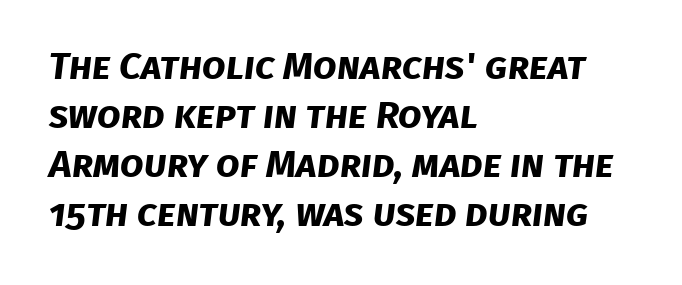
{"serif": "no", "bold": "yes", "weight": "bold", "width": "normal", "stroke_contrast": "low", "x_height": "large", "monospaced": "no", "underline": "no", "align": "left", "line_spacing": "normal", "line_spacing_ratio": 1.29, "letter_spacing": "normal", "letter_spacing_em": 0.0, "glyph_px": 38}
